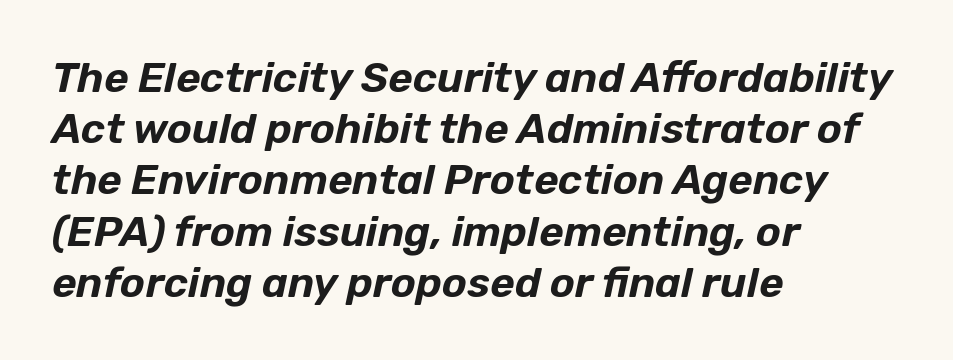
The specimen reads as italic at a glance. Leftover space on each line is placed entirely after the last word. Inter-character spacing is left at the font's built-in metrics. You could not count columns in this text — the font is proportionally spaced.
